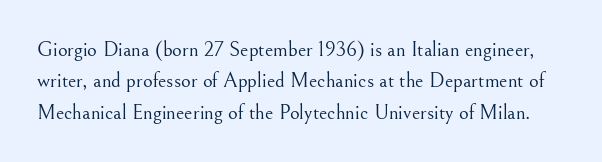
You could call the tracking neutral — neither tight nor loose. Regarding leading, the lines here are spaced in the standard way. Decoration check: the copy has no underline. Quick note: not italic, upright. Letters have the restrained weight of plain body copy at most.
